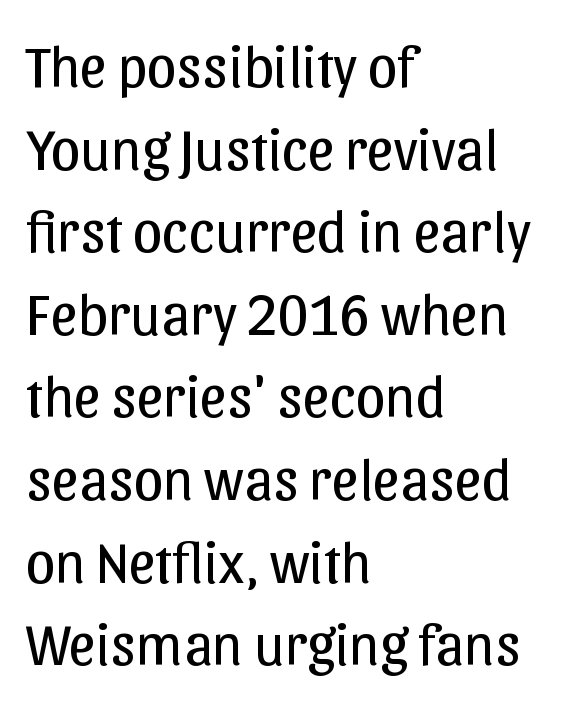
The image shows 59 px regular-weight sans-serif type, upright; set left-aligned, normal line spacing (1.4x), normal letter spacing, not underlined; low stroke contrast and a medium x-height.
